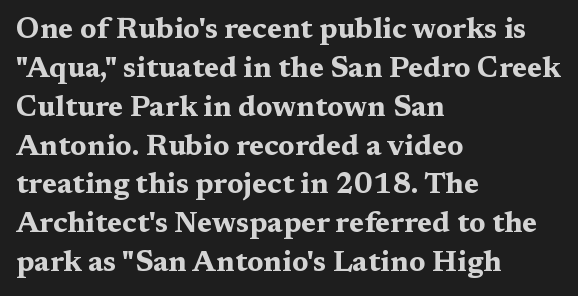
Q: Is the text bold? A: Yes.
Q: Is the text italic (slanted)? A: No, it is upright.
Q: Is the typeface a serif or a sans-serif typeface? A: Serif.
Q: Is the text underlined? A: No.
Q: How is the paragraph aligned? A: Left-aligned.
Q: Is the spacing between letters normal or unusually wide? A: Normal.
Q: Is the spacing between lines tight, normal or loose? A: Normal.
Q: Width (condensed, normal, or wide)? A: Wide.
Q: Stroke contrast? A: Medium.
Q: x-height? A: Medium.
Q: Monospaced? A: No.
